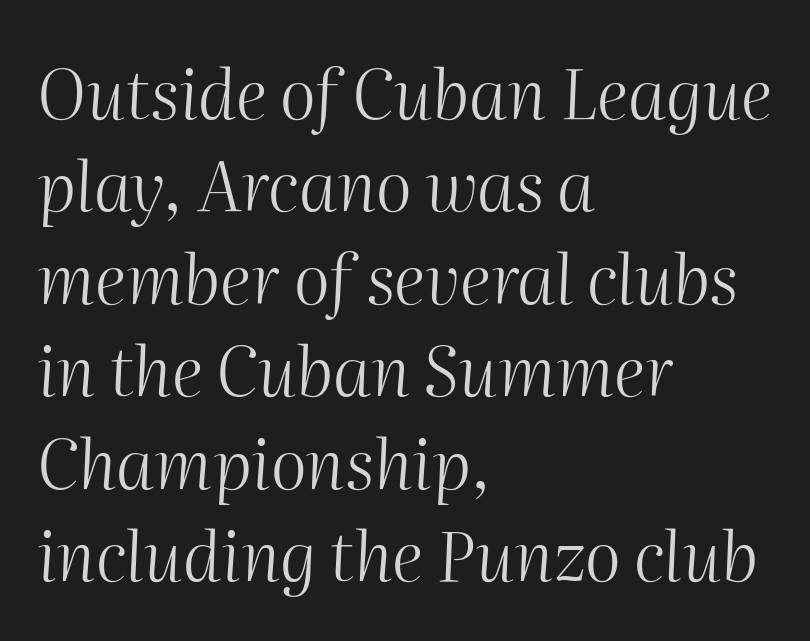
These lines sit exactly where default settings would place them. Characters follow at the spacing the type designer built in. These lines stack with their left ends in a neat column. The letters look calm and open, with moderate or lighter stems.
